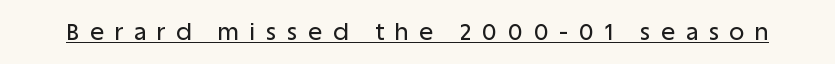
Q: Is the text italic (slanted)? A: No, it is upright.
Q: Is the text underlined? A: Yes.
Q: Is the spacing between letters normal or unusually wide? A: Unusually wide.
